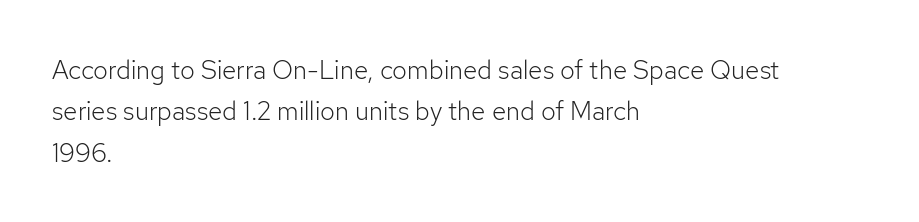
Each stroke keeps to a modest, everyday thickness or less. Whoever set this chose a conventional vertical rhythm. Caption: multi-line text, flush left, ragged right. Underlining? Definitely not there.
